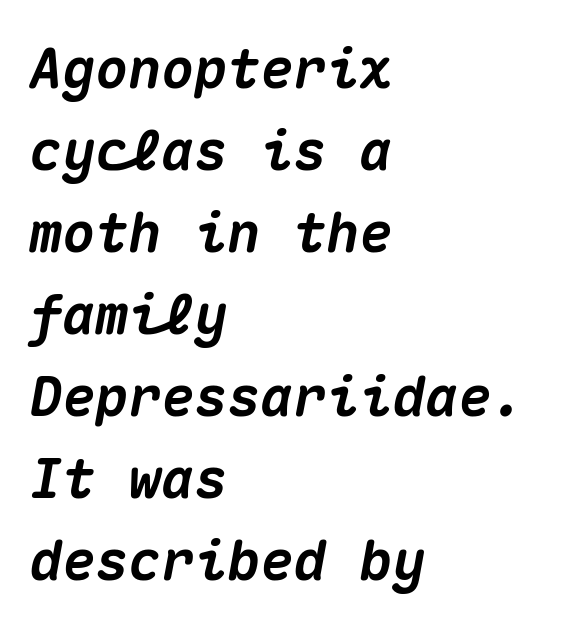
{"italic": "yes", "lean": "right", "slant_degrees": 10, "bold": "yes", "weight": "heavy", "width": "normal", "stroke_contrast": "medium", "x_height": "medium", "monospaced": "yes", "underline": "no", "align": "left", "line_spacing": "normal", "line_spacing_ratio": 1.49, "letter_spacing": "normal", "letter_spacing_em": 0.0, "glyph_px": 55}
